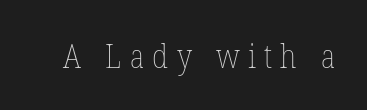
Q: Is the text bold? A: No.
Q: Is the text italic (slanted)? A: No, it is upright.
Q: Is the text underlined? A: No.
Q: Is the spacing between letters normal or unusually wide? A: Unusually wide.
Q: Width (condensed, normal, or wide)? A: Condensed.
Q: Stroke contrast? A: Low.
Q: x-height? A: Medium.
Q: Monospaced? A: No.
